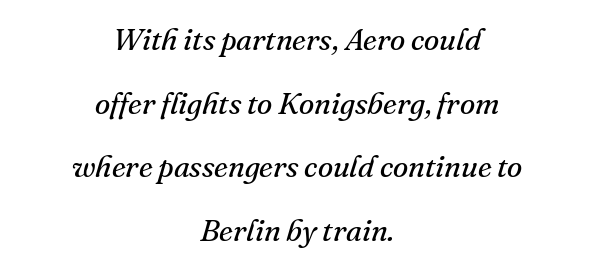
{"serif": "yes", "italic": "yes", "lean": "right", "slant_degrees": 16, "bold": "no", "weight": "regular", "width": "normal", "stroke_contrast": "medium", "x_height": "small", "monospaced": "no", "underline": "no", "align": "center", "line_spacing": "loose", "line_spacing_ratio": 2.05, "letter_spacing": "normal", "letter_spacing_em": 0.0, "glyph_px": 31}
